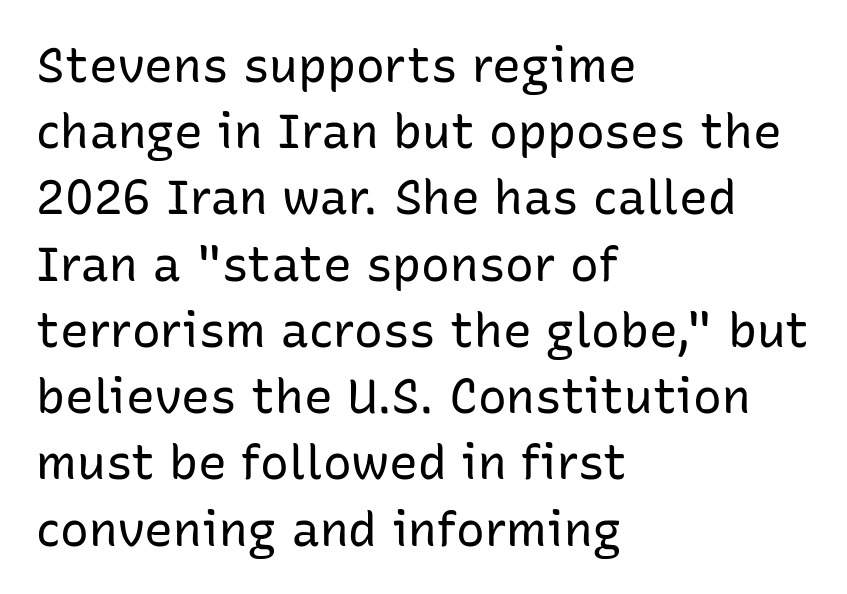
This is roman type, the default non-slanted kind. The letterforms sit shoulder to shoulder at normal distance. Layout note: lines flush left. Decoration check: the copy has no underline. Heaviness? Minimal to ordinary, like unemphasized prose. Each letter's strokes conclude bluntly, with no projecting serifs.
